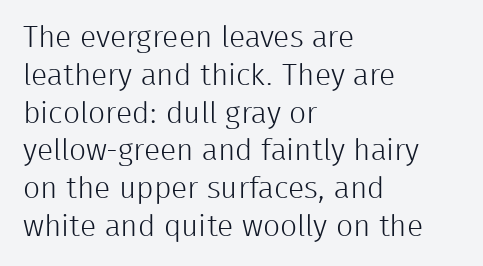
Q: Is the text bold? A: No.
Q: Is the text italic (slanted)? A: No, it is upright.
Q: Is the typeface a serif or a sans-serif typeface? A: Sans-serif.
Q: Is the text underlined? A: No.
Q: How is the paragraph aligned? A: Left-aligned.
Q: Is the spacing between letters normal or unusually wide? A: Normal.
Q: Is the spacing between lines tight, normal or loose? A: Normal.
Q: Width (condensed, normal, or wide)? A: Normal.
Q: Stroke contrast? A: Low.
Q: x-height? A: Medium.
Q: Monospaced? A: No.
